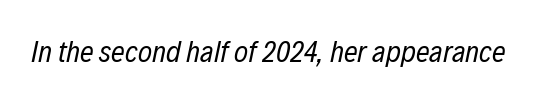
Slant detected: the letters are inclined. The face looks like a standard text weight, possibly lighter. The horizontal fit of the characters is conventional and even. Glance below the letters and you will spot only blank space. Proportional: the letters do not fall into vertical columns.
